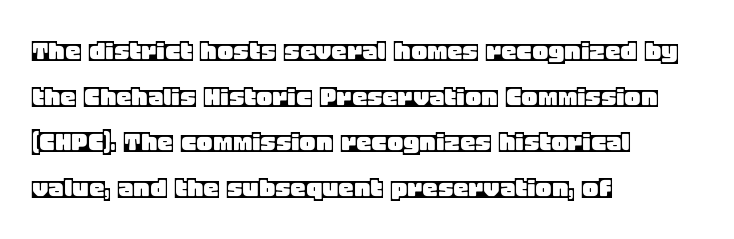
Q: Is the text italic (slanted)? A: No, it is upright.
Q: Is the text underlined? A: No.
Q: How is the paragraph aligned? A: Left-aligned.
Q: Is the spacing between letters normal or unusually wide? A: Normal.
Q: Is the spacing between lines tight, normal or loose? A: Normal.
Q: Width (condensed, normal, or wide)? A: Normal.
Q: x-height? A: Large.
Q: Monospaced? A: No.
